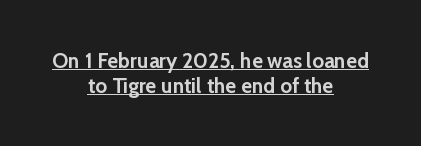
{"italic": "no", "bold": "yes", "underline": "yes", "align": "center", "line_spacing_ratio": 1.19, "letter_spacing": "normal", "letter_spacing_em": 0.0, "glyph_px": 21}
